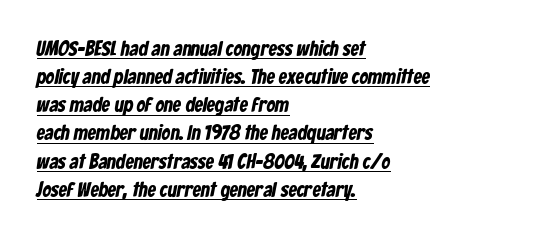
The image shows 21 px text type; set left-aligned, normal line spacing (1.34x), normal letter spacing, underlined.
